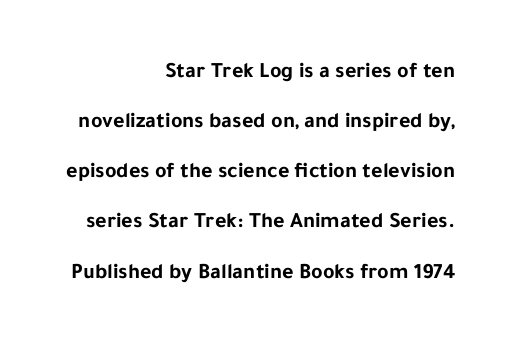
{"italic": "no", "bold": "yes", "underline": "no", "align": "right", "line_spacing": "loose", "line_spacing_ratio": 2.28, "letter_spacing": "normal", "letter_spacing_em": 0.0, "glyph_px": 22}
